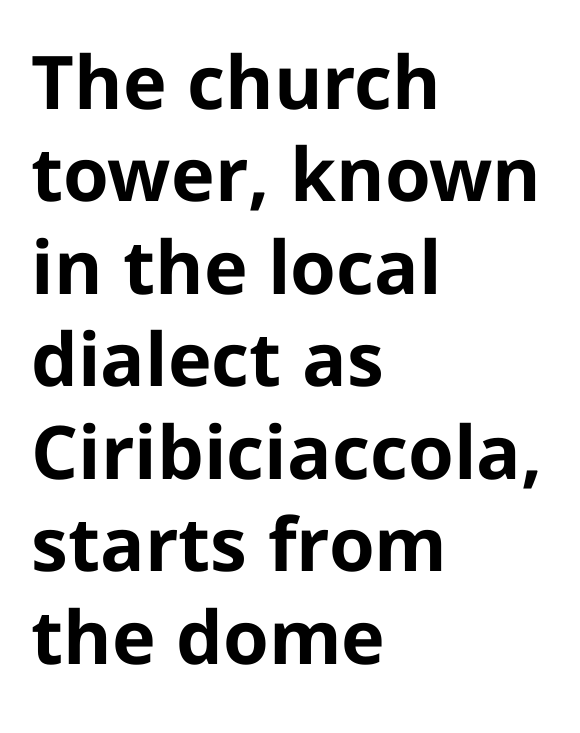
Q: Is the text bold? A: Yes.
Q: Is the text italic (slanted)? A: No, it is upright.
Q: Is the typeface a serif or a sans-serif typeface? A: Sans-serif.
Q: Is the text underlined? A: No.
Q: How is the paragraph aligned? A: Left-aligned.
Q: Is the spacing between letters normal or unusually wide? A: Normal.
Q: Is the spacing between lines tight, normal or loose? A: Normal.
Q: Width (condensed, normal, or wide)? A: Normal.
Q: Stroke contrast? A: Low.
Q: x-height? A: Medium.
Q: Monospaced? A: No.
